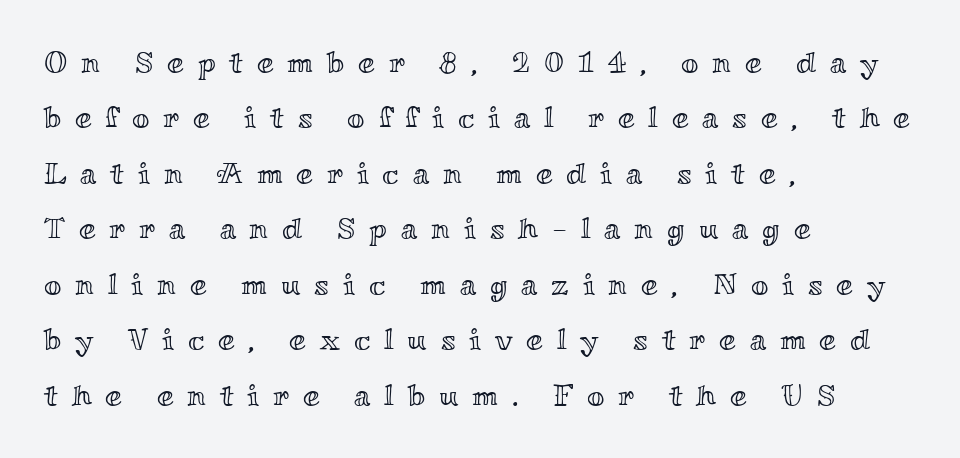
{"italic": "no", "width": "wide", "x_height": "small", "monospaced": "no", "underline": "no", "align": "left", "line_spacing_ratio": 1.85, "letter_spacing": "wide", "letter_spacing_em": 0.46, "glyph_px": 30}
